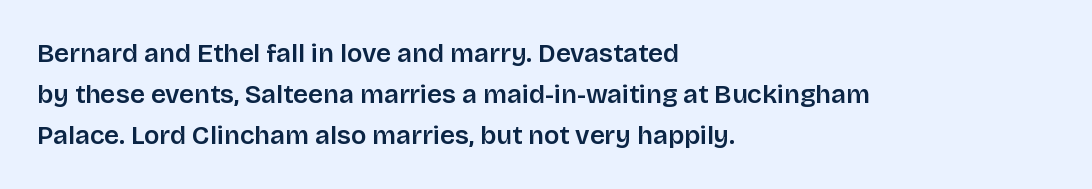
The space between consecutive lines is moderate. This sample uses plain, unmodified letter spacing. Layout note: lines flush left. No italicization has been applied; the sample stays upright. The passage shown is not underscored anywhere.
